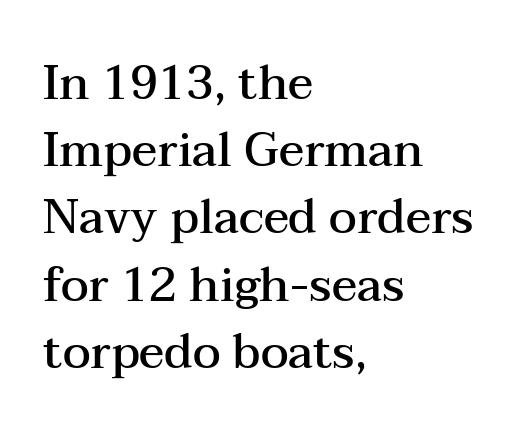
{"serif": "yes", "italic": "no", "bold": "semi", "weight": "semibold", "width": "wide", "stroke_contrast": "medium", "x_height": "medium", "monospaced": "no", "underline": "no", "align": "left", "line_spacing": "normal", "line_spacing_ratio": 1.43, "letter_spacing": "normal", "letter_spacing_em": 0.0, "glyph_px": 47}
